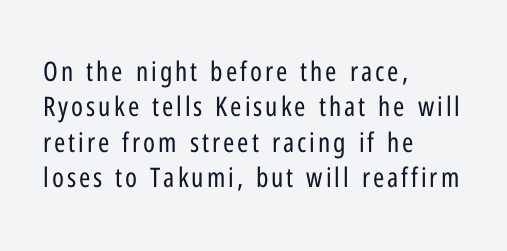
Q: Is the text bold? A: No.
Q: Is the text italic (slanted)? A: No, it is upright.
Q: Is the text underlined? A: No.
Q: How is the paragraph aligned? A: Left-aligned.
Q: Is the spacing between lines tight, normal or loose? A: Normal.
